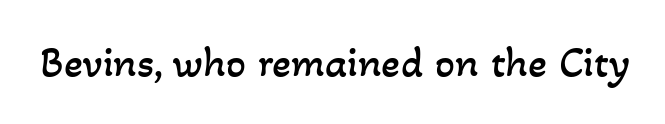
No chunkiness to these letters — they're not bold. The gaps between neighbouring characters are ordinary and unremarkable. The passage shown is typed in a proportional face where columns would drift. This rendering features lettering with no underline.
